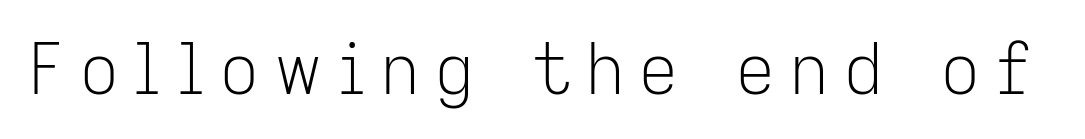
Q: Is the text bold? A: No.
Q: Is the text italic (slanted)? A: No, it is upright.
Q: Is the typeface a serif or a sans-serif typeface? A: Sans-serif.
Q: Is the text underlined? A: No.
Q: Width (condensed, normal, or wide)? A: Normal.
Q: Stroke contrast? A: Low.
Q: x-height? A: Medium.
Q: Monospaced? A: No.
